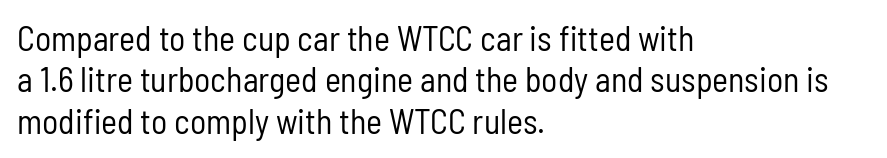
Q: Is the text bold? A: No.
Q: Is the text italic (slanted)? A: No, it is upright.
Q: Is the typeface a serif or a sans-serif typeface? A: Sans-serif.
Q: Is the text underlined? A: No.
Q: How is the paragraph aligned? A: Left-aligned.
Q: Is the spacing between letters normal or unusually wide? A: Normal.
Q: Width (condensed, normal, or wide)? A: Condensed.
Q: Stroke contrast? A: Low.
Q: x-height? A: Medium.
Q: Monospaced? A: No.
